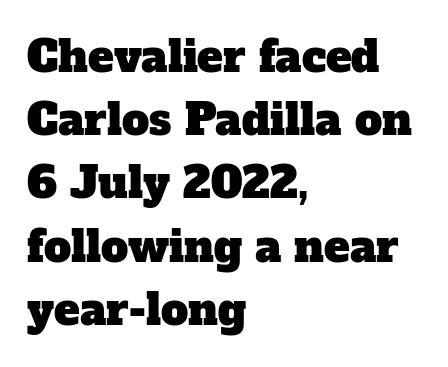
{"serif": "yes", "width": "normal", "stroke_contrast": "low", "x_height": "medium", "monospaced": "no", "underline": "no", "align": "left", "line_spacing": "normal", "line_spacing_ratio": 1.47, "letter_spacing": "normal", "letter_spacing_em": 0.0, "glyph_px": 43}
